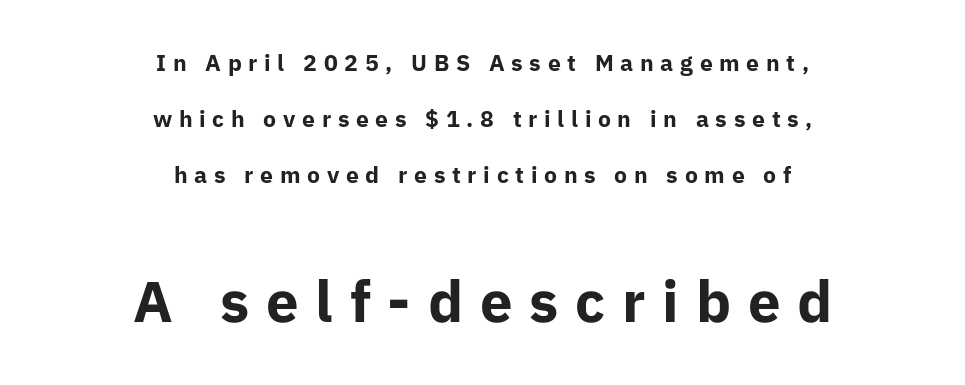
Q: Is the text bold? A: Yes.
Q: Is the text italic (slanted)? A: No, it is upright.
Q: Is the typeface a serif or a sans-serif typeface? A: Sans-serif.
Q: Is the text underlined? A: No.
Q: How is the paragraph aligned? A: Centered.
Q: Is the spacing between letters normal or unusually wide? A: Unusually wide.
Q: Is the spacing between lines tight, normal or loose? A: Loose.
Q: Which block of text is set in a larger size, the first (top) or the second (bottom)? A: The second (bottom) one.
Q: Width (condensed, normal, or wide)? A: Normal.
Q: Stroke contrast? A: Low.
Q: x-height? A: Medium.
Q: Monospaced? A: No.
